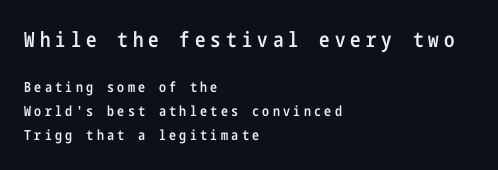
Teacher's note: observe the even left margin — that is flush-left alignment. Characters remain perfectly vertical along every line. Compared with an ordinary text face, these strokes are moderately heavier — a semibold. You get the large type first, then a drop to smaller type.
